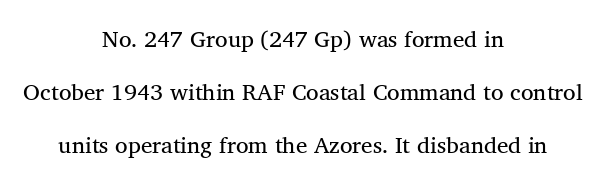
{"italic": "no", "underline": "no", "align": "center", "line_spacing": "loose", "line_spacing_ratio": 2.31, "letter_spacing": "normal", "letter_spacing_em": 0.0, "glyph_px": 23}
